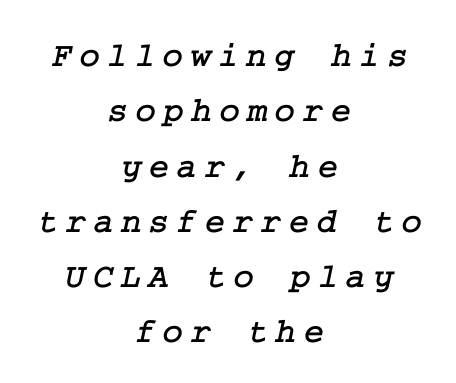
The font family rendered here belongs to the serif group. The tracking reads as deliberately expanded to a designer's eye. Compared with a flush-left layout, this one balances lines on the center instead. These lines sit exactly where default settings would place them.
